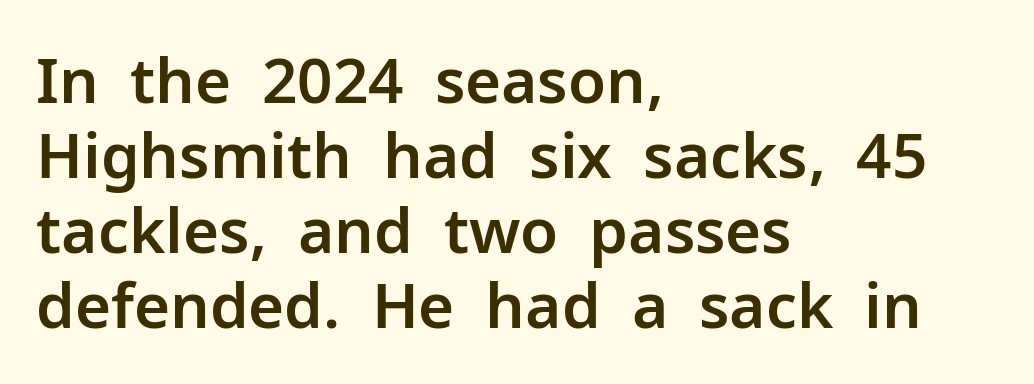
The image shows 62 px sans-serif type, upright; set left-aligned, line spacing 1.21x, normal letter spacing, not underlined; low stroke contrast and a medium x-height.
